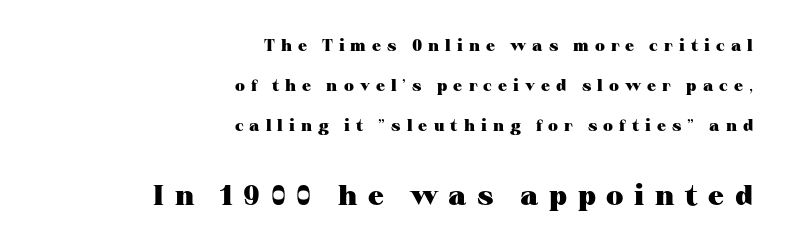
{"serif": "yes", "italic": "no", "bold": "yes", "weight": "heavy", "width": "wide", "stroke_contrast": "medium", "x_height": "medium", "monospaced": "no", "underline": "no", "align": "right", "line_spacing": "loose", "line_spacing_ratio": 2.49, "letter_spacing": "wide", "letter_spacing_em": 0.38, "larger_block": "second", "size_ratio": 1.75, "glyph_px": 28}
